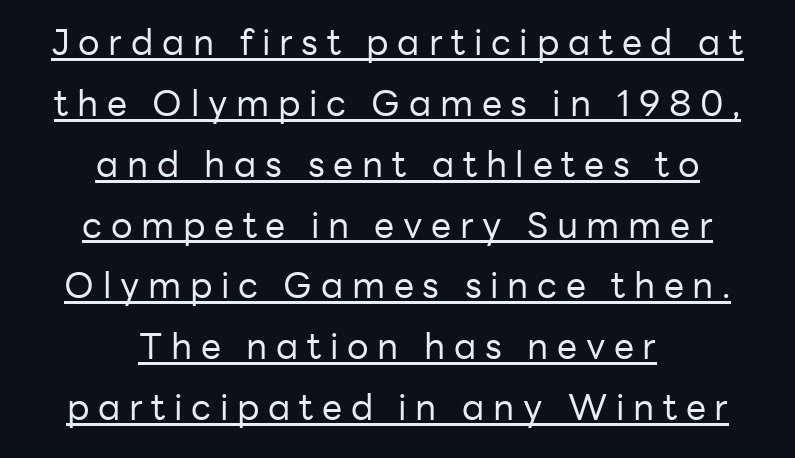
The image shows 36 px regular-weight sans-serif type, upright; set centered, normal line spacing (1.69x), unusually wide letter spacing (+0.24 em), underlined; low stroke contrast and a medium x-height.
